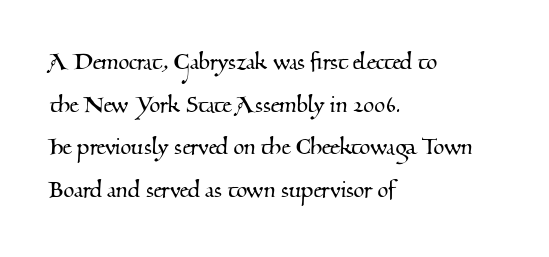
{"serif": "yes", "width": "normal", "stroke_contrast": "medium", "x_height": "small", "monospaced": "no", "underline": "no", "align": "left", "line_spacing": "normal", "line_spacing_ratio": 1.52, "letter_spacing": "normal", "letter_spacing_em": 0.0, "glyph_px": 28}
